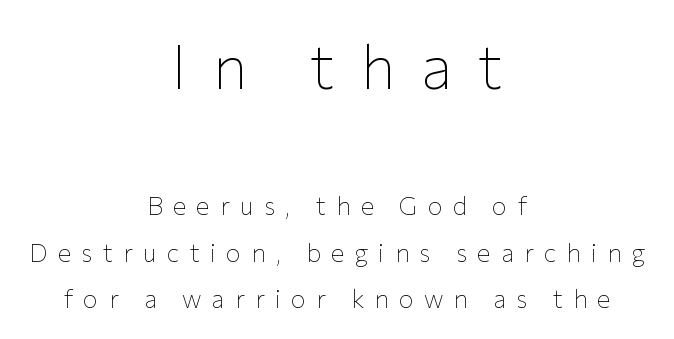
The image shows 62 px thin sans-serif type, upright; set centered, line spacing 1.85x, unusually wide letter spacing (+0.41 em), not underlined; the first (top) block is 2.48x larger; low stroke contrast and a medium x-height.
